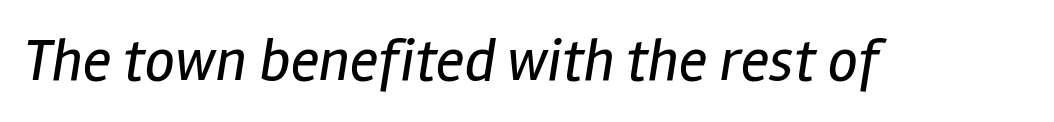
{"italic": "yes", "lean": "right", "slant_degrees": 12, "bold": "no", "weight": "regular", "width": "condensed", "stroke_contrast": "low", "x_height": "medium", "monospaced": "no", "underline": "no", "letter_spacing": "normal", "letter_spacing_em": 0.0, "glyph_px": 60}
